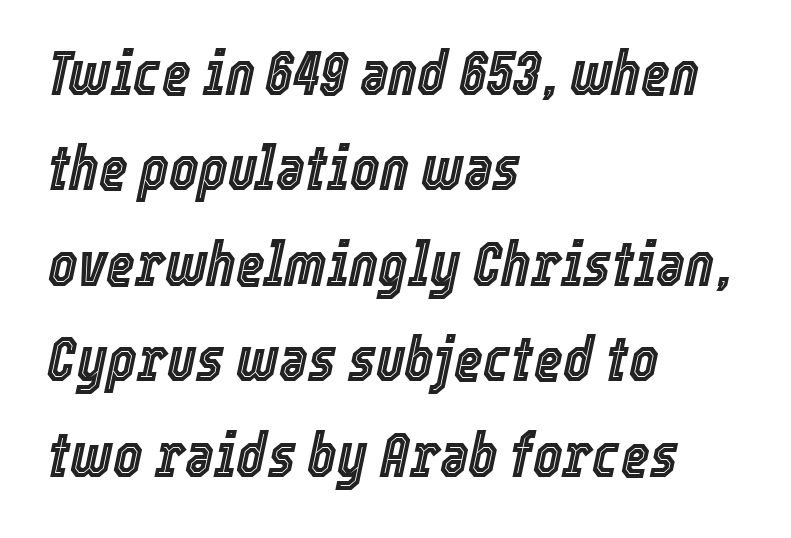
The image shows 62 px condensed type, italic (leaning right); set left-aligned, normal line spacing (1.54x), normal letter spacing, not underlined; a medium x-height.
